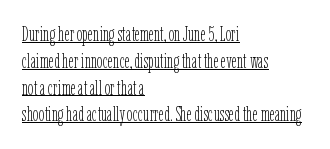
The image shows 20 px text type, upright; set left-aligned, normal line spacing (1.34x), normal letter spacing, underlined.
